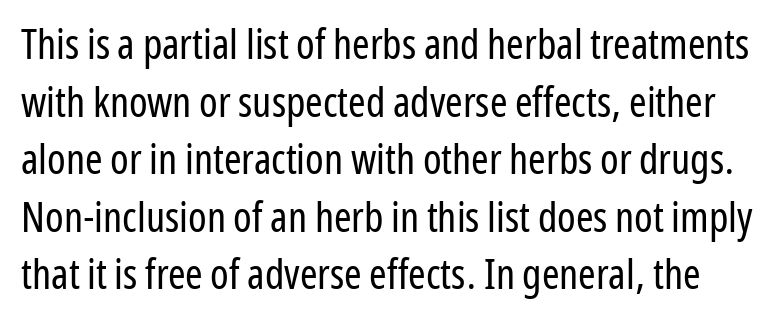
{"serif": "no", "italic": "no", "bold": "no", "weight": "regular", "width": "condensed", "stroke_contrast": "low", "x_height": "medium", "monospaced": "no", "underline": "no", "line_spacing": "normal", "line_spacing_ratio": 1.37, "letter_spacing": "normal", "letter_spacing_em": 0.0, "glyph_px": 42}
